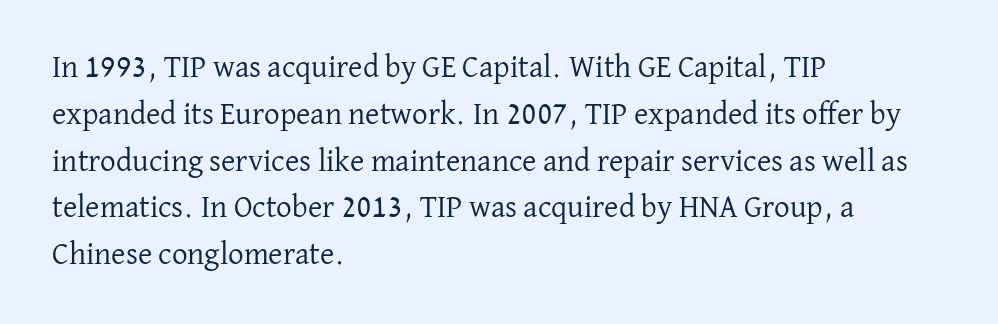
Q: Is the text bold? A: No.
Q: Is the text italic (slanted)? A: No, it is upright.
Q: Is the typeface a serif or a sans-serif typeface? A: Serif.
Q: Is the text underlined? A: No.
Q: How is the paragraph aligned? A: Left-aligned.
Q: Is the spacing between letters normal or unusually wide? A: Normal.
Q: Is the spacing between lines tight, normal or loose? A: Normal.
Q: Width (condensed, normal, or wide)? A: Normal.
Q: Stroke contrast? A: Low.
Q: x-height? A: Medium.
Q: Monospaced? A: No.
